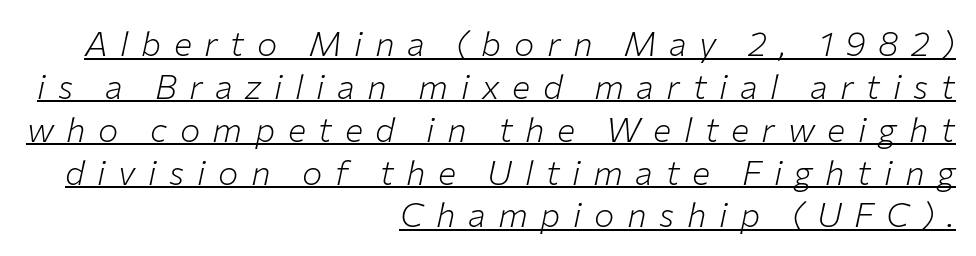
A typesetter would call this proportional, since set widths differ per character. The space between consecutive lines is moderate. The glyphs are accompanied by a horizontal stroke just below them. A typesetter would mark this as italic. Every row of glyphs terminates at an identical x-position on the right.
